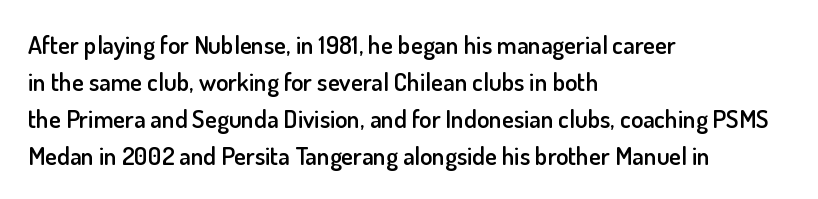
Posture: upright roman. The string is rendered with underlining switched off. Layout note: lines flush left. The line texture is even and compact thanks to regular tracking.
